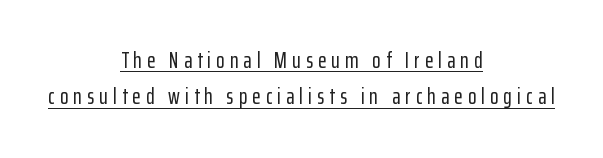
Q: Is the text italic (slanted)? A: No, it is upright.
Q: Is the text underlined? A: Yes.
Q: How is the paragraph aligned? A: Centered.
Q: Is the spacing between letters normal or unusually wide? A: Unusually wide.
Q: Is the spacing between lines tight, normal or loose? A: Normal.
